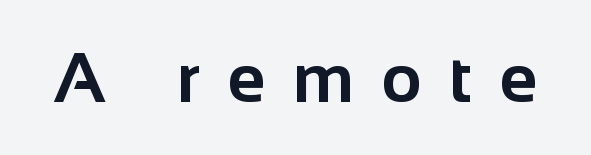
{"serif": "no", "italic": "no", "bold": "yes", "weight": "bold", "width": "normal", "stroke_contrast": "low", "x_height": "medium", "monospaced": "no", "underline": "no", "letter_spacing": "wide", "letter_spacing_em": 0.39, "glyph_px": 70}
